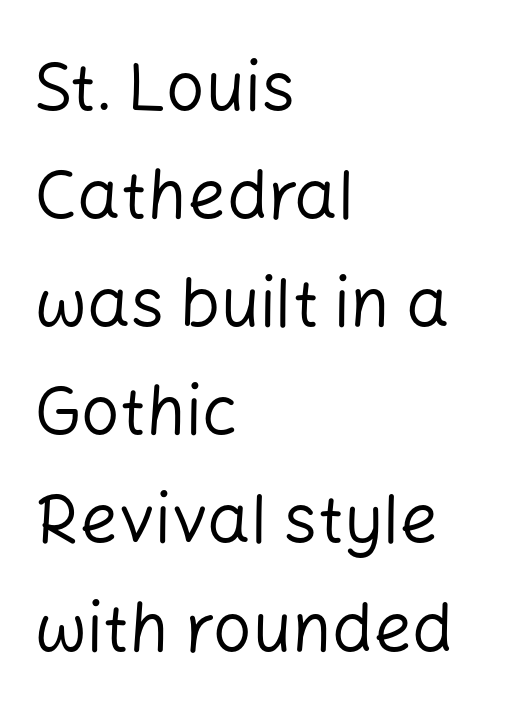
The block of text has a typical density, with ordinary space between rows. Tall strokes in this sample are plumb rather than angled. In terms of letterspacing, this is plain default setting. Line starts are locked; line ends wander. Note the varied advance widths — an 'i' is clearly narrower than an 'm'.
